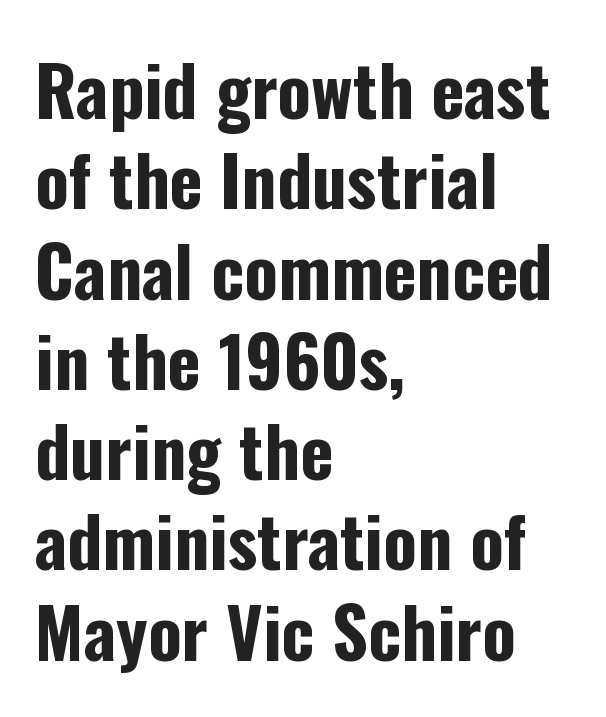
Q: Is the text bold? A: Yes.
Q: Is the text italic (slanted)? A: No, it is upright.
Q: Is the typeface a serif or a sans-serif typeface? A: Sans-serif.
Q: Is the text underlined? A: No.
Q: How is the paragraph aligned? A: Left-aligned.
Q: Is the spacing between letters normal or unusually wide? A: Normal.
Q: Is the spacing between lines tight, normal or loose? A: Normal.
Q: Width (condensed, normal, or wide)? A: Condensed.
Q: Stroke contrast? A: Low.
Q: x-height? A: Medium.
Q: Monospaced? A: No.
